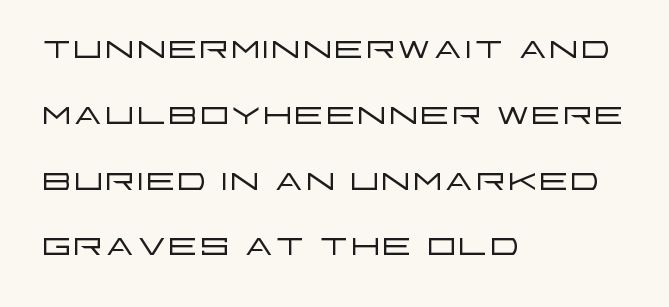
Only glyphs here, with clear space below each row. Is the stroke heavy? The answer is a plain regular-or-lighter. Varying glyph widths throughout — classic text-font behaviour. Evenly set lines give the paragraph a standard silhouette. This rendering leaves character spacing at its baseline value.
